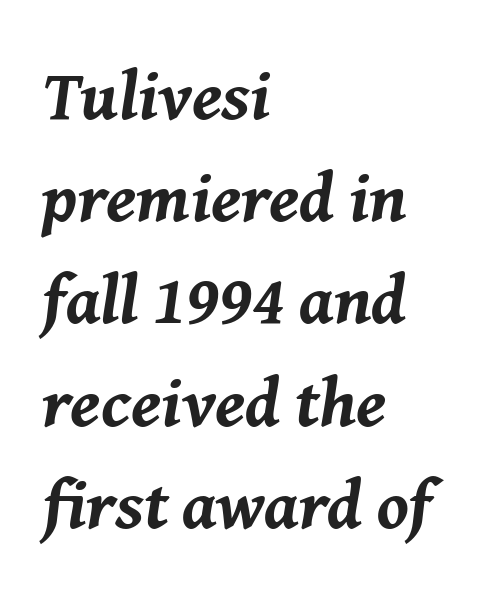
The image shows 70 px bold type, italic (leaning right); set left-aligned, normal line spacing (1.46x), normal letter spacing, not underlined; medium stroke contrast and a medium x-height.
